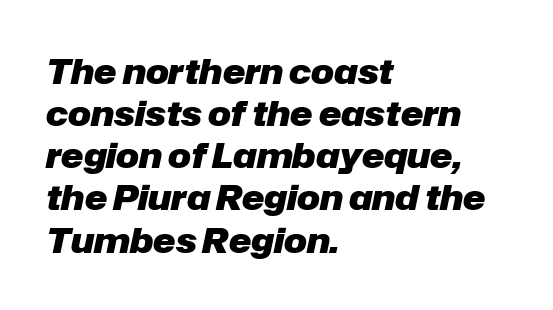
The image shows 34 px heavy type, italic (leaning right); set left-aligned, line spacing 1.24x, normal letter spacing, not underlined; low stroke contrast and a medium x-height.
